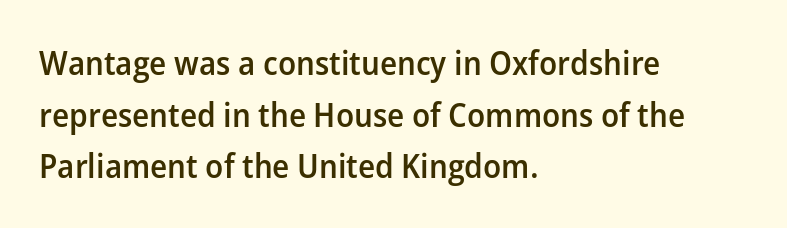
The image shows 34 px semibold sans-serif type, upright; set left-aligned, normal line spacing (1.52x), normal letter spacing, not underlined; low stroke contrast and a medium x-height.
